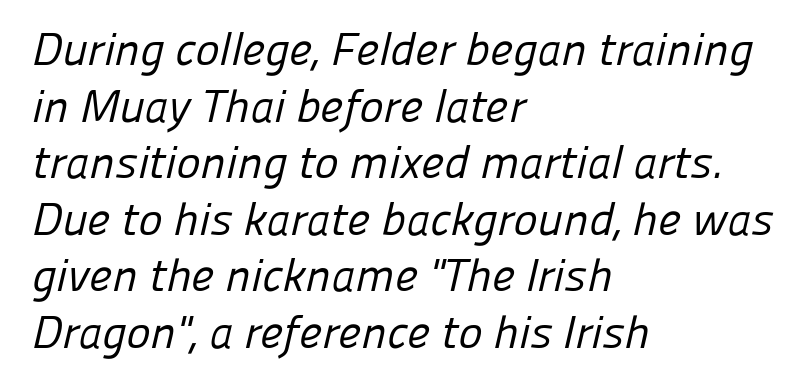
Q: Is the text bold? A: No.
Q: Is the typeface a serif or a sans-serif typeface? A: Sans-serif.
Q: Is the text underlined? A: No.
Q: How is the paragraph aligned? A: Left-aligned.
Q: Is the spacing between letters normal or unusually wide? A: Normal.
Q: Width (condensed, normal, or wide)? A: Normal.
Q: Stroke contrast? A: Low.
Q: x-height? A: Medium.
Q: Monospaced? A: No.
